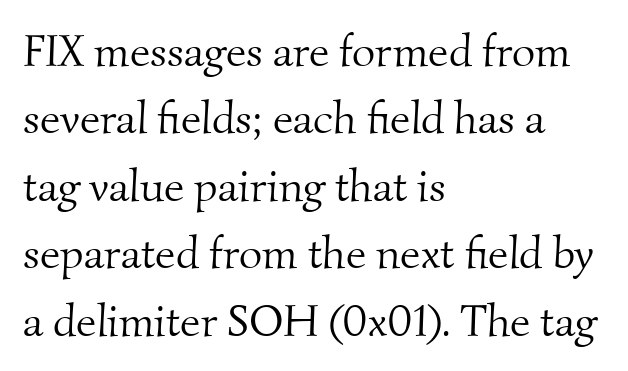
The image shows 45 px light serif type; set left-aligned, normal line spacing (1.5x), normal letter spacing, not underlined; medium stroke contrast and a small x-height.
